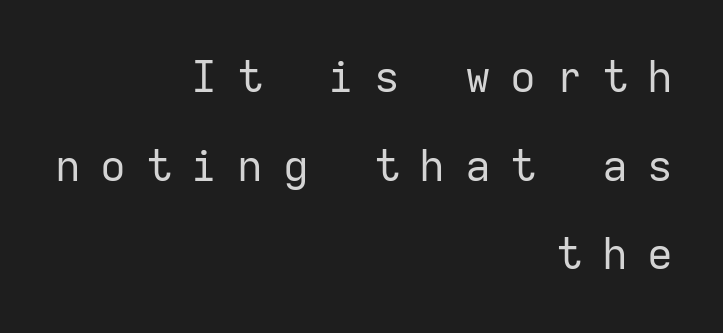
The image shows 43 px regular-weight sans-serif type, upright, monospaced; set right-aligned, loose line spacing (2.06x), unusually wide letter spacing (+0.46 em), not underlined; low stroke contrast and a medium x-height.
